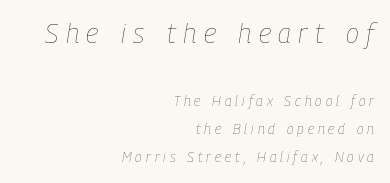
This is oblique type, the kind used for emphasis or titles. The cut favours lightness, reaching ordinary text weight at its darkest. Anything drawn beneath the words? Only blank space. These lines stand farther apart than default settings would place them. Tracking value appears strongly positive — letters spread wide. Is the block centered? No — it sits flush against the right margin.
